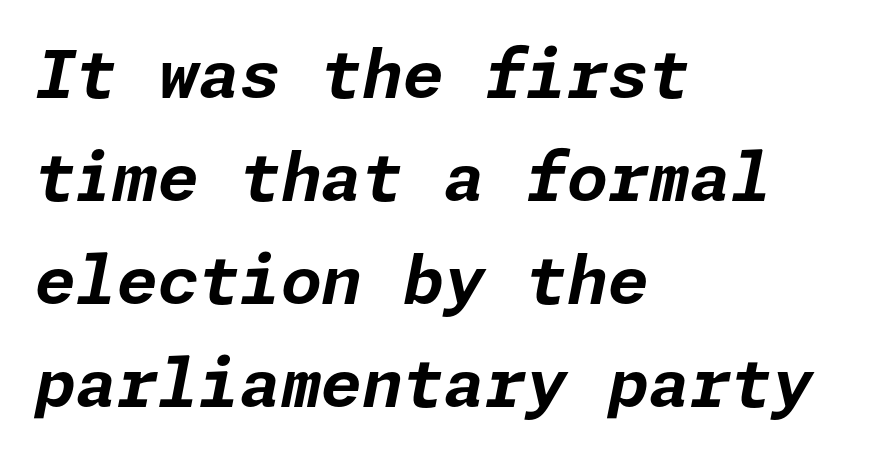
The image shows 66 px bold type, italic (leaning right); set left-aligned, normal line spacing (1.56x), normal letter spacing, not underlined; low stroke contrast and a medium x-height.
